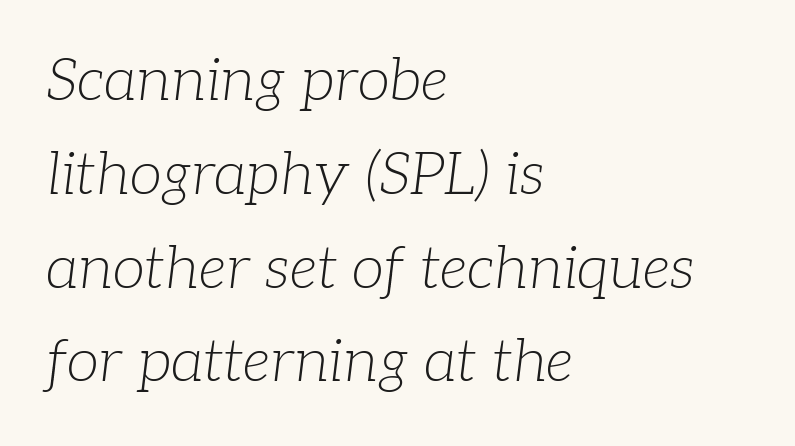
The image shows 59 px light serif type, italic (leaning right); set left-aligned, normal line spacing (1.59x), normal letter spacing, not underlined; low stroke contrast and a medium x-height.
